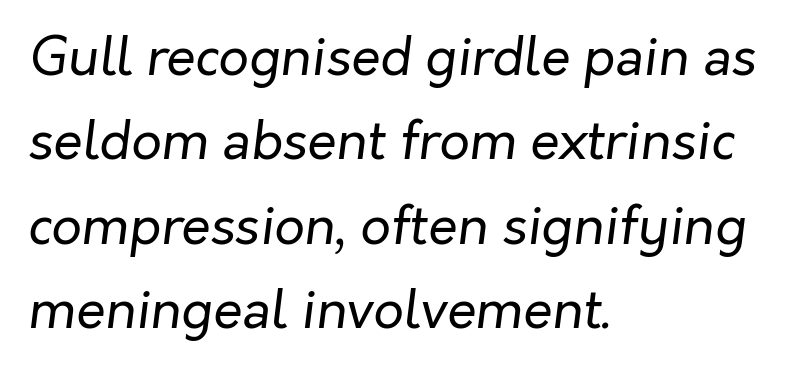
{"italic": "yes", "lean": "right", "slant_degrees": 7, "bold": "no", "weight": "regular", "width": "normal", "stroke_contrast": "low", "x_height": "medium", "monospaced": "no", "underline": "no", "align": "left", "line_spacing": "normal", "line_spacing_ratio": 1.59, "letter_spacing": "normal", "letter_spacing_em": 0.0, "glyph_px": 53}
